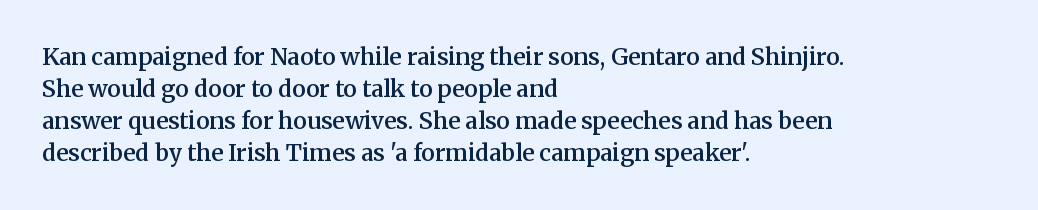
Q: Is the text bold? A: Semi-bold.
Q: Is the text italic (slanted)? A: No, it is upright.
Q: Is the text underlined? A: No.
Q: How is the paragraph aligned? A: Left-aligned.
Q: Is the spacing between letters normal or unusually wide? A: Normal.
Q: Is the spacing between lines tight, normal or loose? A: Normal.
